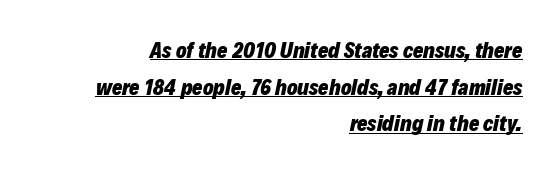
{"italic": "yes", "lean": "right", "slant_degrees": 12, "bold": "yes", "underline": "yes", "align": "right", "line_spacing": "normal", "line_spacing_ratio": 1.67, "letter_spacing": "normal", "letter_spacing_em": 0.0, "glyph_px": 22}
